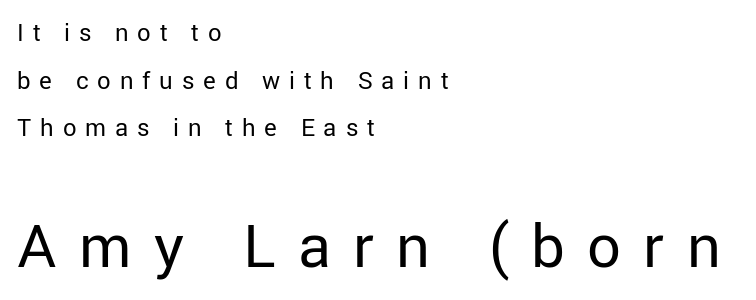
Q: Is the text bold? A: No.
Q: Is the text italic (slanted)? A: No, it is upright.
Q: Is the typeface a serif or a sans-serif typeface? A: Sans-serif.
Q: Is the text underlined? A: No.
Q: How is the paragraph aligned? A: Left-aligned.
Q: Is the spacing between letters normal or unusually wide? A: Unusually wide.
Q: Is the spacing between lines tight, normal or loose? A: Loose.
Q: Which block of text is set in a larger size, the first (top) or the second (bottom)? A: The second (bottom) one.
Q: Width (condensed, normal, or wide)? A: Normal.
Q: Stroke contrast? A: Low.
Q: x-height? A: Medium.
Q: Monospaced? A: No.
